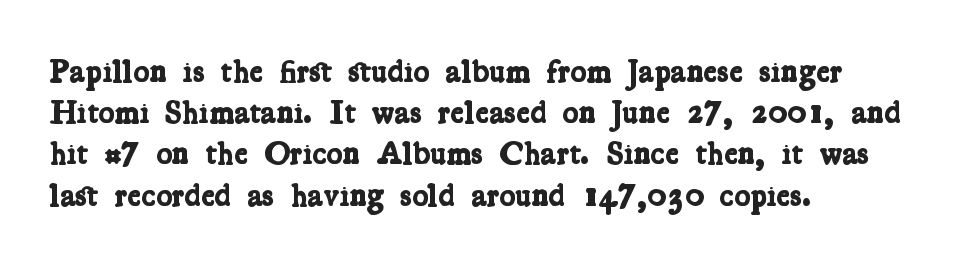
Q: Is the text bold? A: Yes.
Q: Is the typeface a serif or a sans-serif typeface? A: Serif.
Q: Is the text underlined? A: No.
Q: How is the paragraph aligned? A: Left-aligned.
Q: Is the spacing between letters normal or unusually wide? A: Normal.
Q: Is the spacing between lines tight, normal or loose? A: Normal.
Q: Width (condensed, normal, or wide)? A: Condensed.
Q: Stroke contrast? A: Low.
Q: x-height? A: Medium.
Q: Monospaced? A: No.
